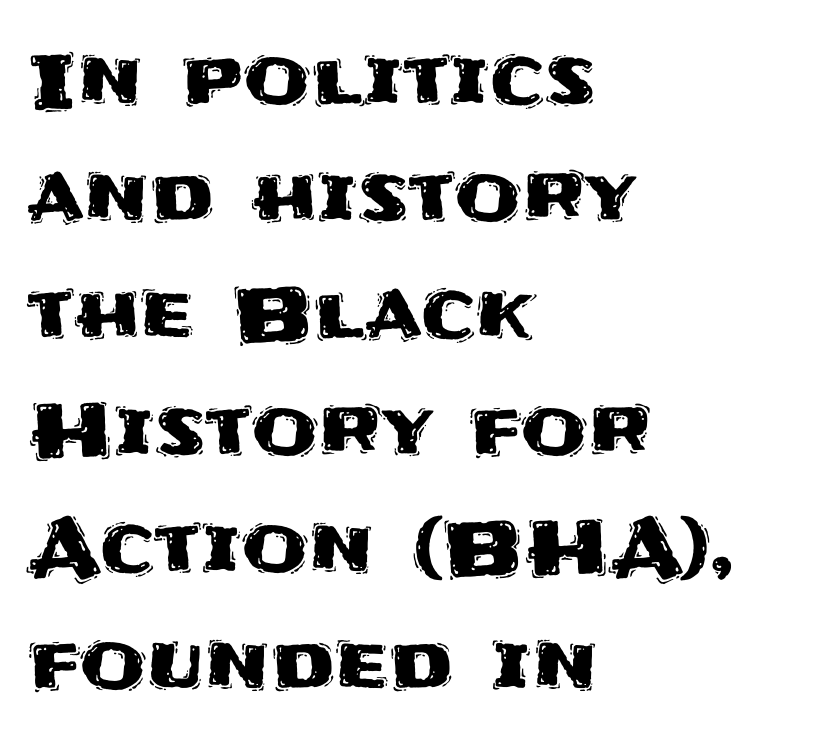
Here the designer chose a conventional face with non-uniform glyph widths. You can tell it's not italic because the verticals are truly vertical. The gap between lines stays unmarked. The lines sit at an ordinary, default distance from one another. Does the type have serifs? No, each stem ends abruptly.
